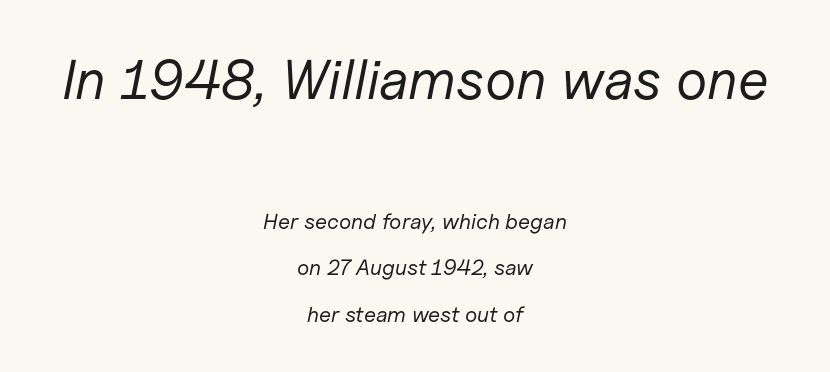
Q: Is the text bold? A: No.
Q: Is the text italic (slanted)? A: Yes, it leans right by about 11 degrees.
Q: Is the text underlined? A: No.
Q: How is the paragraph aligned? A: Centered.
Q: Is the spacing between letters normal or unusually wide? A: Normal.
Q: Is the spacing between lines tight, normal or loose? A: Loose.
Q: Which block of text is set in a larger size, the first (top) or the second (bottom)? A: The first (top) one.
Q: Width (condensed, normal, or wide)? A: Normal.
Q: Stroke contrast? A: Low.
Q: x-height? A: Medium.
Q: Monospaced? A: No.
